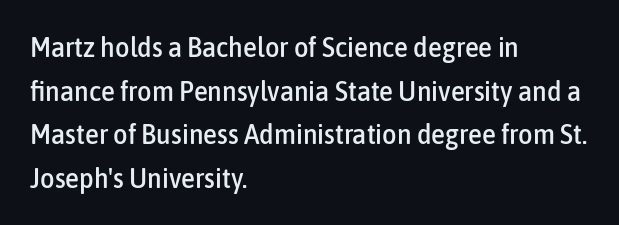
{"serif": "no", "italic": "no", "width": "condensed", "stroke_contrast": "low", "x_height": "medium", "monospaced": "no", "underline": "no", "align": "left", "line_spacing": "normal", "line_spacing_ratio": 1.56, "letter_spacing": "normal", "letter_spacing_em": 0.0, "glyph_px": 28}
